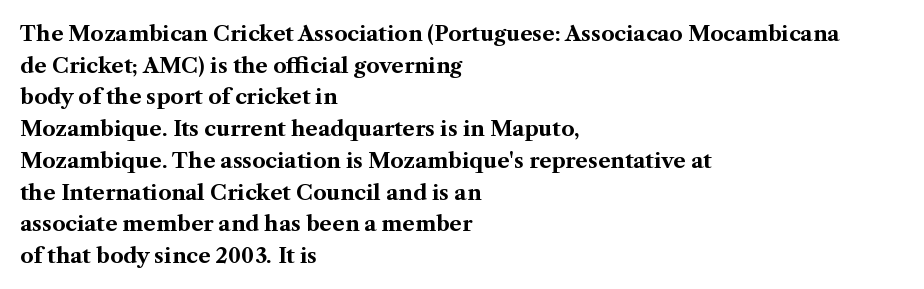
{"italic": "no", "bold": "yes", "underline": "no", "align": "left", "line_spacing": "normal", "line_spacing_ratio": 1.51, "letter_spacing": "normal", "letter_spacing_em": 0.0, "glyph_px": 21}
